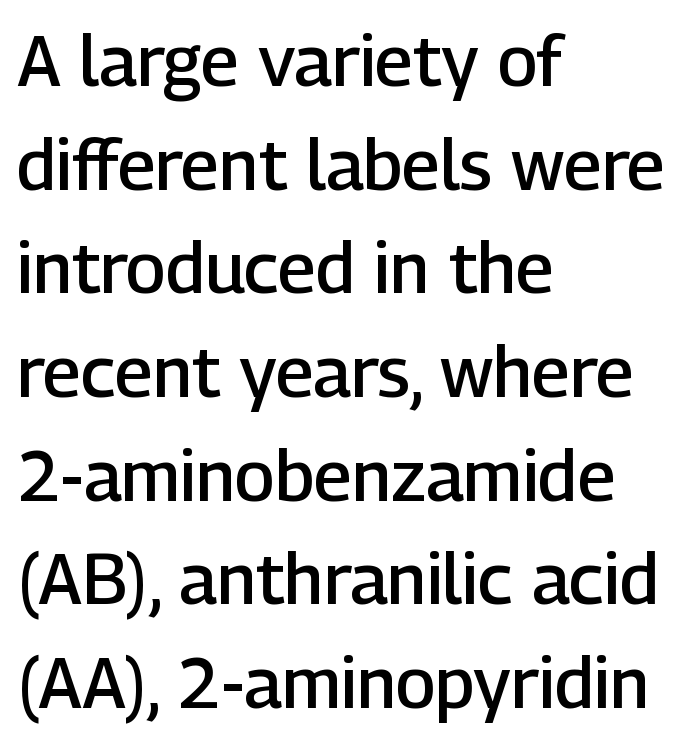
Q: Is the text bold? A: Semi-bold.
Q: Is the text italic (slanted)? A: No, it is upright.
Q: Is the typeface a serif or a sans-serif typeface? A: Sans-serif.
Q: Is the text underlined? A: No.
Q: How is the paragraph aligned? A: Left-aligned.
Q: Is the spacing between letters normal or unusually wide? A: Normal.
Q: Is the spacing between lines tight, normal or loose? A: Normal.
Q: Width (condensed, normal, or wide)? A: Normal.
Q: Stroke contrast? A: Low.
Q: x-height? A: Medium.
Q: Monospaced? A: No.
